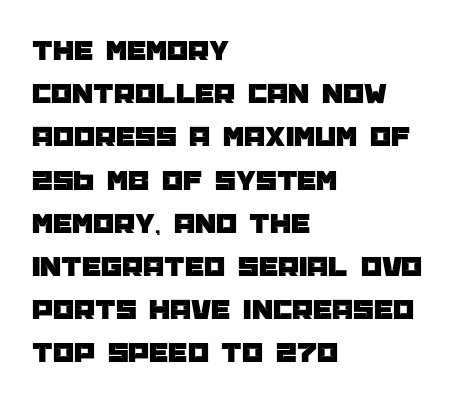
Q: Is the text italic (slanted)? A: No, it is upright.
Q: Is the typeface a serif or a sans-serif typeface? A: Sans-serif.
Q: Is the text underlined? A: No.
Q: How is the paragraph aligned? A: Left-aligned.
Q: Is the spacing between letters normal or unusually wide? A: Normal.
Q: Is the spacing between lines tight, normal or loose? A: Normal.
Q: Width (condensed, normal, or wide)? A: Normal.
Q: Stroke contrast? A: Low.
Q: x-height? A: Large.
Q: Monospaced? A: No.
